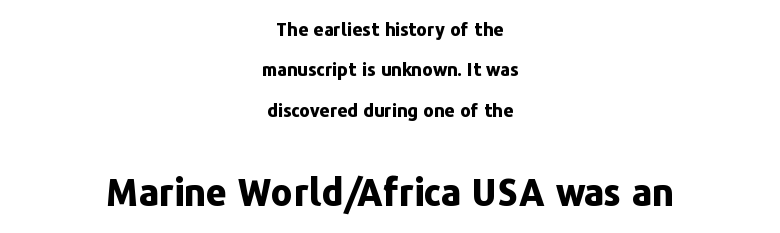
{"serif": "no", "italic": "no", "bold": "yes", "weight": "bold", "width": "normal", "stroke_contrast": "low", "x_height": "medium", "monospaced": "no", "underline": "no", "align": "center", "line_spacing": "loose", "line_spacing_ratio": 2.25, "letter_spacing": "normal", "letter_spacing_em": 0.0, "larger_block": "second", "size_ratio": 2.06, "glyph_px": 37}
